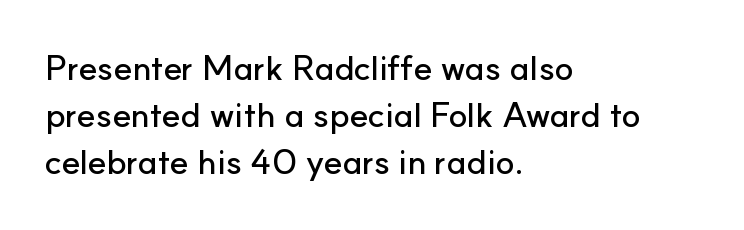
Q: Is the text italic (slanted)? A: No, it is upright.
Q: Is the typeface a serif or a sans-serif typeface? A: Sans-serif.
Q: Is the text underlined? A: No.
Q: How is the paragraph aligned? A: Left-aligned.
Q: Is the spacing between letters normal or unusually wide? A: Normal.
Q: Is the spacing between lines tight, normal or loose? A: Normal.
Q: Width (condensed, normal, or wide)? A: Normal.
Q: Stroke contrast? A: Low.
Q: x-height? A: Small.
Q: Monospaced? A: No.
